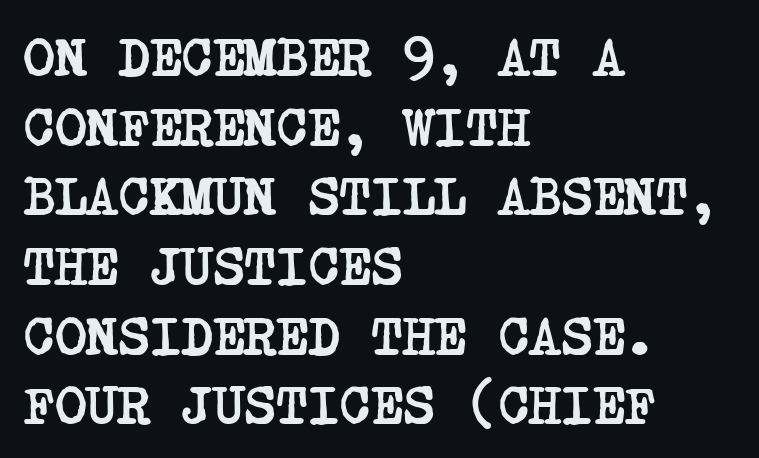
Is this a sans? No — the strokes have serifs. Look at the tracking — it's just the regular setting, nothing added. A normal amount of white space separates one row of letters from the next. Layout note: lines flush left. The characters look thick and weighty, a clear bold.
